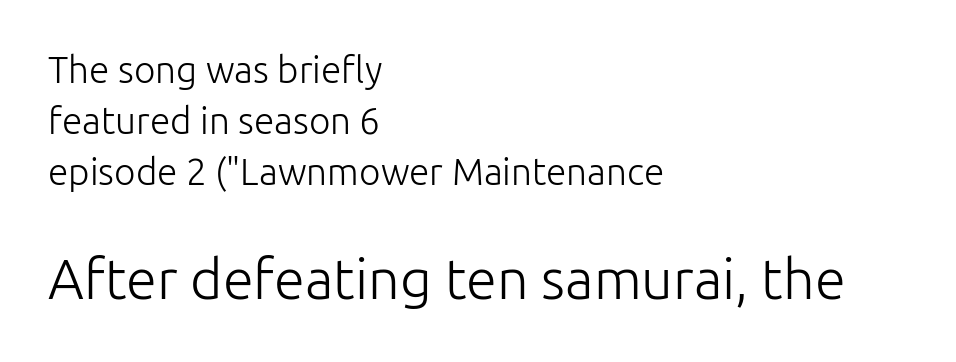
The image shows 56 px light sans-serif type, upright; set left-aligned, normal line spacing (1.38x), normal letter spacing, not underlined; the second (bottom) block is 1.51x larger; low stroke contrast and a medium x-height.
